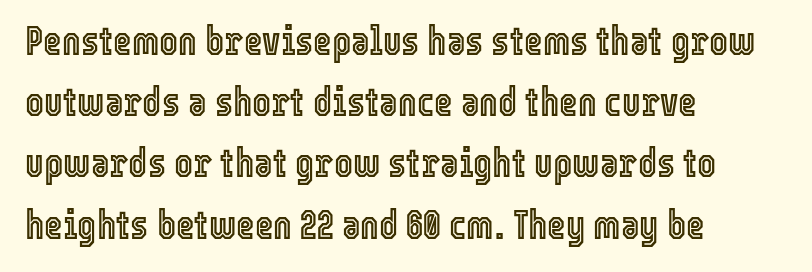
Q: Is the text italic (slanted)? A: No, it is upright.
Q: Is the text underlined? A: No.
Q: How is the paragraph aligned? A: Left-aligned.
Q: Is the spacing between letters normal or unusually wide? A: Normal.
Q: Is the spacing between lines tight, normal or loose? A: Normal.
Q: Width (condensed, normal, or wide)? A: Condensed.
Q: x-height? A: Medium.
Q: Monospaced? A: No.
